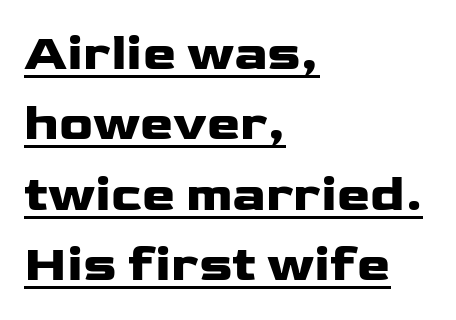
{"serif": "no", "italic": "no", "bold": "yes", "weight": "heavy", "width": "wide", "stroke_contrast": "low", "x_height": "medium", "monospaced": "no", "underline": "yes", "align": "left", "line_spacing": "normal", "line_spacing_ratio": 1.41, "letter_spacing": "normal", "letter_spacing_em": 0.0, "glyph_px": 50}
